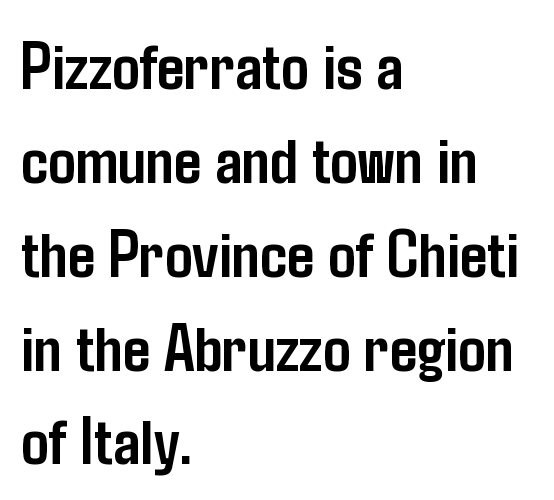
Every stem runs plumb, perpendicular to the baseline. Left-aligned paragraph, ragged on the right. Heft: maximum for text — a bold. Rows of type keep a routine distance in the vertical direction.
